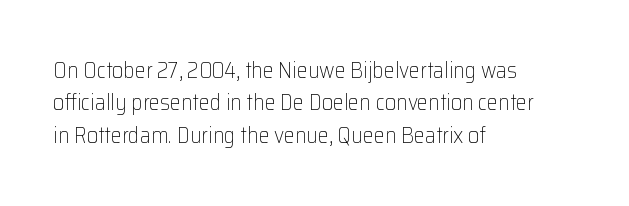
Q: Is the text bold? A: No.
Q: Is the text italic (slanted)? A: No, it is upright.
Q: Is the text underlined? A: No.
Q: How is the paragraph aligned? A: Left-aligned.
Q: Is the spacing between letters normal or unusually wide? A: Normal.
Q: Is the spacing between lines tight, normal or loose? A: Normal.
